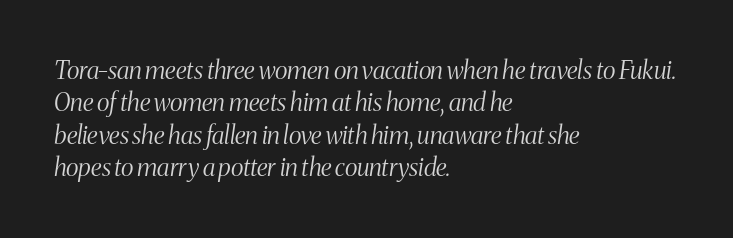
{"italic": "yes", "lean": "right", "slant_degrees": 8, "bold": "no", "underline": "no", "align": "left", "line_spacing": "normal", "line_spacing_ratio": 1.3, "letter_spacing": "normal", "letter_spacing_em": 0.0, "glyph_px": 25}
